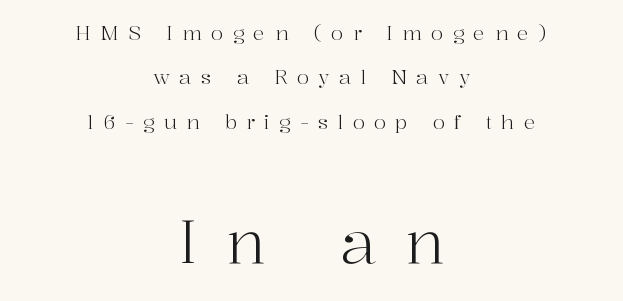
The image shows 60 px light serif type, upright; set centered, loose line spacing (2.22x), unusually wide letter spacing (+0.46 em), not underlined; the second (bottom) block is 3.0x larger; high stroke contrast and a medium x-height.
